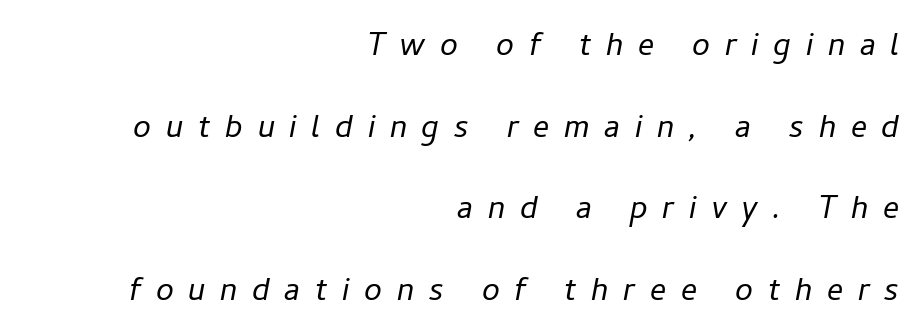
{"italic": "yes", "lean": "right", "slant_degrees": 11, "bold": "no", "weight": "light", "width": "normal", "stroke_contrast": "low", "x_height": "medium", "monospaced": "no", "underline": "no", "align": "right", "line_spacing": "loose", "line_spacing_ratio": 2.04, "letter_spacing": "wide", "letter_spacing_em": 0.37, "glyph_px": 40}
